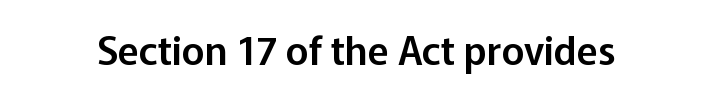
Q: Is the text italic (slanted)? A: No, it is upright.
Q: Is the typeface a serif or a sans-serif typeface? A: Sans-serif.
Q: Is the text underlined? A: No.
Q: Is the spacing between letters normal or unusually wide? A: Normal.
Q: Width (condensed, normal, or wide)? A: Normal.
Q: Stroke contrast? A: Low.
Q: x-height? A: Medium.
Q: Monospaced? A: No.
